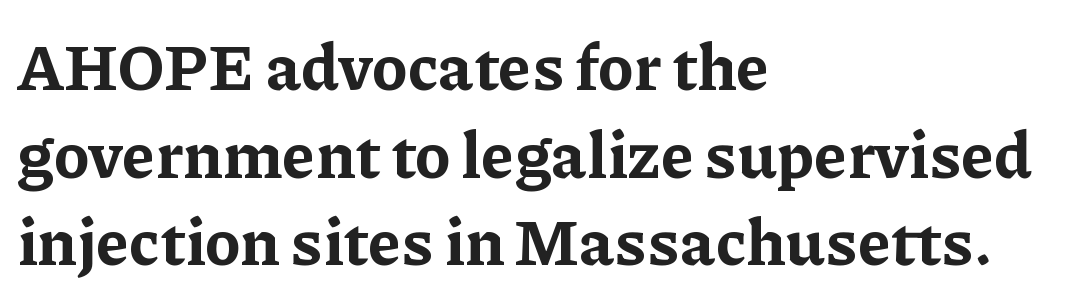
Q: Is the text bold? A: Yes.
Q: Is the text italic (slanted)? A: No, it is upright.
Q: Is the typeface a serif or a sans-serif typeface? A: Serif.
Q: Is the text underlined? A: No.
Q: How is the paragraph aligned? A: Left-aligned.
Q: Is the spacing between letters normal or unusually wide? A: Normal.
Q: Is the spacing between lines tight, normal or loose? A: Normal.
Q: Width (condensed, normal, or wide)? A: Normal.
Q: Stroke contrast? A: Low.
Q: x-height? A: Medium.
Q: Monospaced? A: No.
